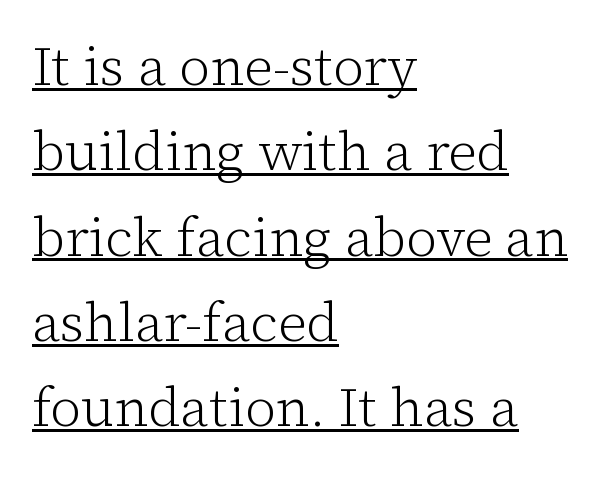
The image shows 54 px light serif type, upright; set left-aligned, normal line spacing (1.58x), normal letter spacing, underlined; low stroke contrast and a medium x-height.
